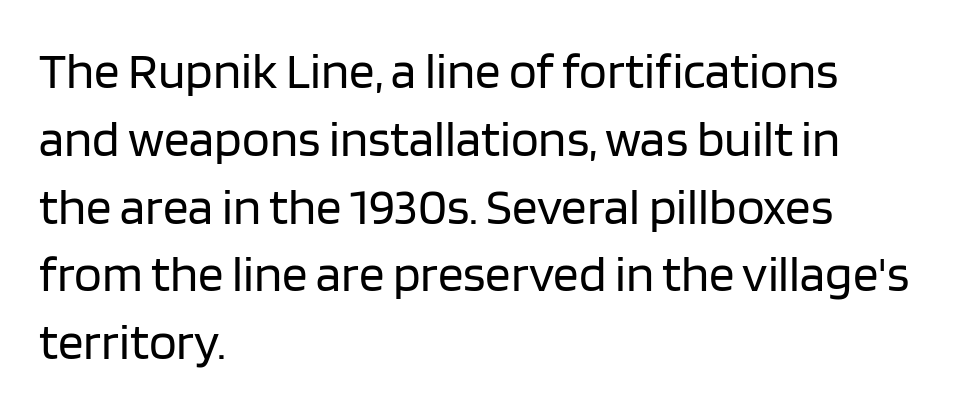
Q: Is the text bold? A: No.
Q: Is the text italic (slanted)? A: No, it is upright.
Q: Is the typeface a serif or a sans-serif typeface? A: Sans-serif.
Q: Is the text underlined? A: No.
Q: How is the paragraph aligned? A: Left-aligned.
Q: Is the spacing between letters normal or unusually wide? A: Normal.
Q: Is the spacing between lines tight, normal or loose? A: Normal.
Q: Width (condensed, normal, or wide)? A: Normal.
Q: Stroke contrast? A: Low.
Q: x-height? A: Large.
Q: Monospaced? A: No.
